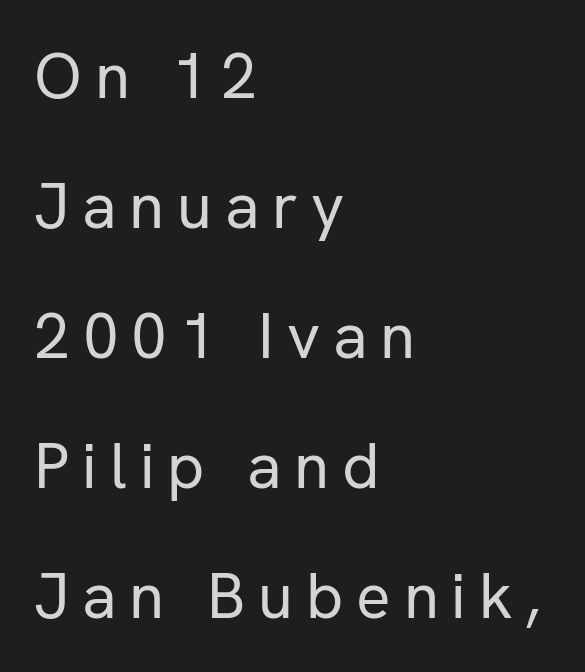
Q: Is the text bold? A: No.
Q: Is the text italic (slanted)? A: No, it is upright.
Q: Is the typeface a serif or a sans-serif typeface? A: Sans-serif.
Q: Is the text underlined? A: No.
Q: How is the paragraph aligned? A: Left-aligned.
Q: Is the spacing between letters normal or unusually wide? A: Unusually wide.
Q: Is the spacing between lines tight, normal or loose? A: Loose.
Q: Width (condensed, normal, or wide)? A: Normal.
Q: Stroke contrast? A: Low.
Q: x-height? A: Medium.
Q: Monospaced? A: No.
